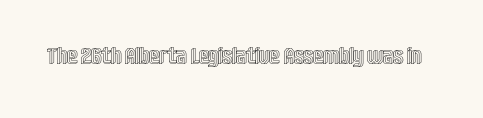
Q: Is the text italic (slanted)? A: No, it is upright.
Q: Is the text underlined? A: No.
Q: Is the spacing between letters normal or unusually wide? A: Normal.
